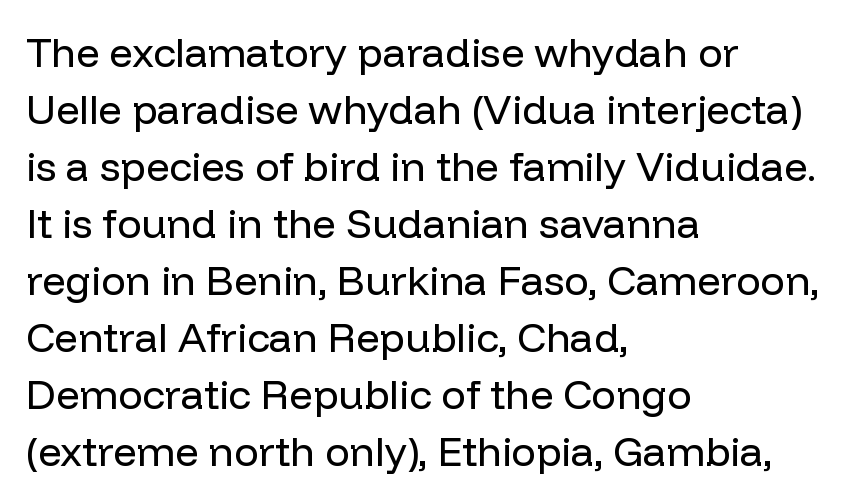
Just letters on the line, the space beneath them empty. In terms of posture, this sample is upright. Proportional: the letters do not fall into vertical columns. Baseline-to-baseline distance is the conventional proportion of letter height. The text block is weighted toward the left margin, trailing off unevenly rightward. The rendering keeps characters at their native spacing.
